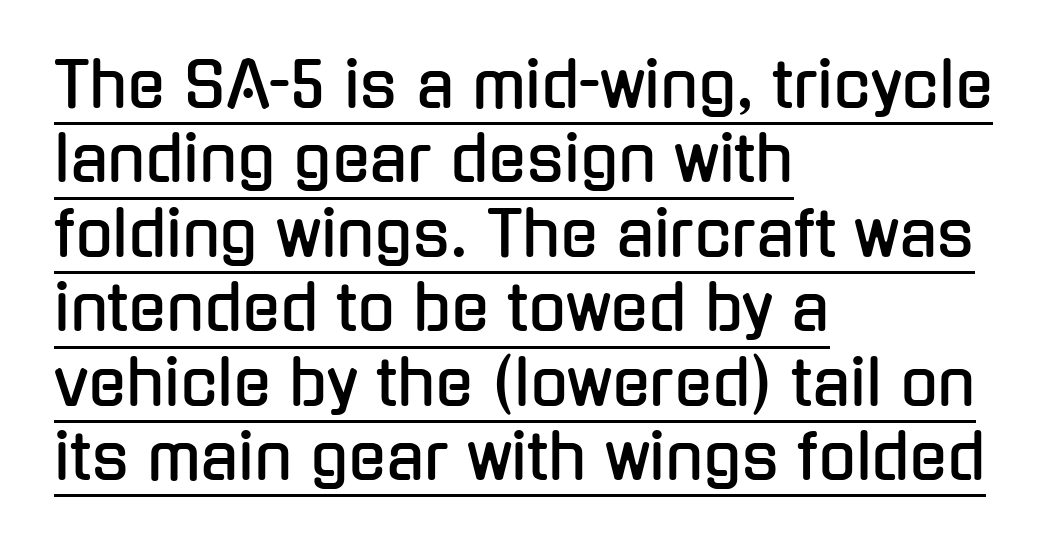
Classification — sans serif. The lines are quadded left. Tracking here is standard; glyphs follow each other at the usual distance. Proportional: the letters do not fall into vertical columns.
